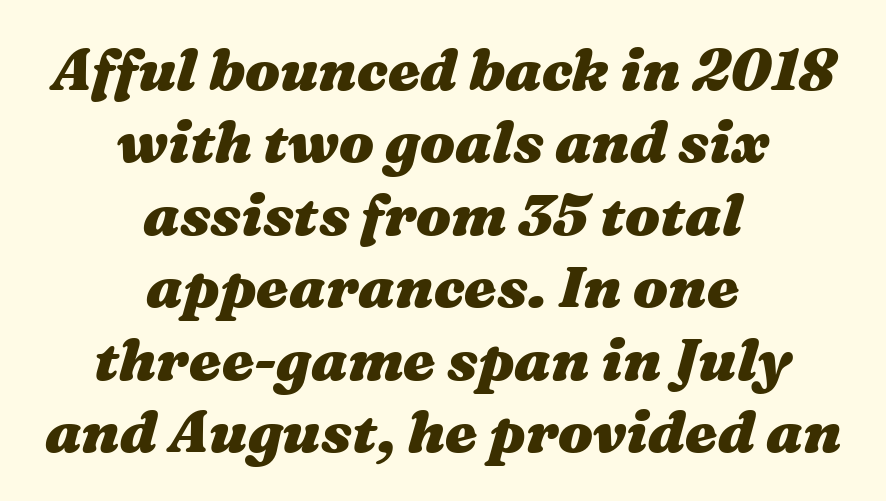
Q: Is the text bold? A: Yes.
Q: Is the text italic (slanted)? A: Yes, it leans right by about 16 degrees.
Q: Is the text underlined? A: No.
Q: How is the paragraph aligned? A: Centered.
Q: Is the spacing between letters normal or unusually wide? A: Normal.
Q: Is the spacing between lines tight, normal or loose? A: Normal.
Q: Width (condensed, normal, or wide)? A: Wide.
Q: Stroke contrast? A: Medium.
Q: x-height? A: Medium.
Q: Monospaced? A: No.
